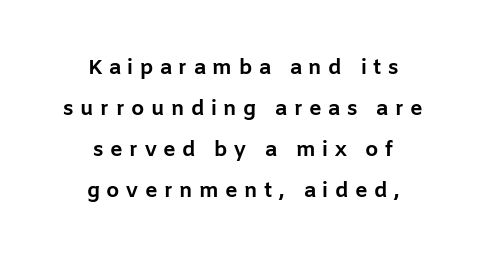
Heavy-handed strokes throughout: this text is bold. Unlike italic type, these characters show no tilt at all. Layout note: lines centered. In terms of leading, this rendering errs on the spacious side. Just letters on the line, the space beneath them empty.
